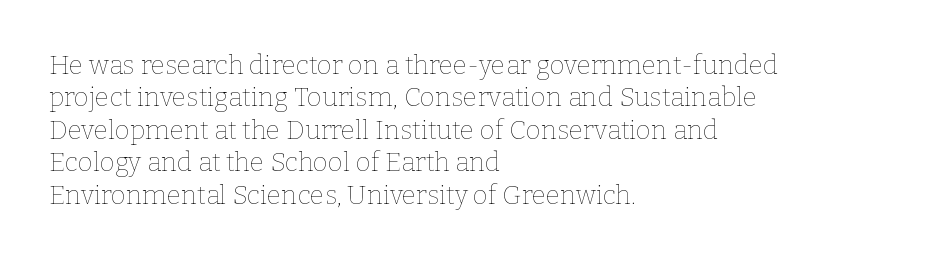
Line spacing here is normal. Nobody touched the tracking dial on this one. Quick note: underline off. Designer's note — italics off, roman on. The lines are quadded left.
